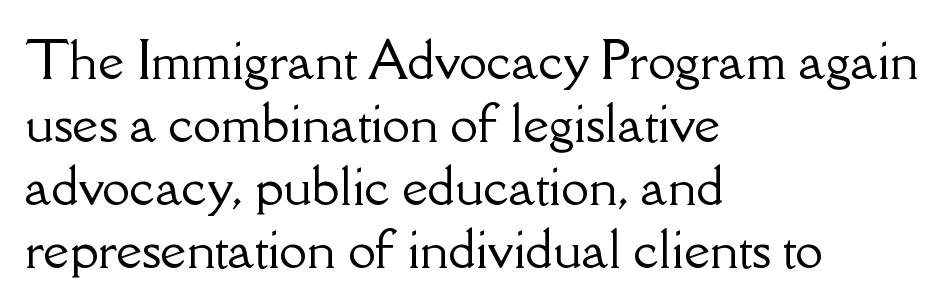
Glyph-to-glyph distance matches everyday printed text. The glyphs are unaccompanied by any horizontal stroke below them. The text block is weighted toward the left margin, trailing off unevenly rightward. Reading down the column, the eye jumps a familiar distance to each next line.
